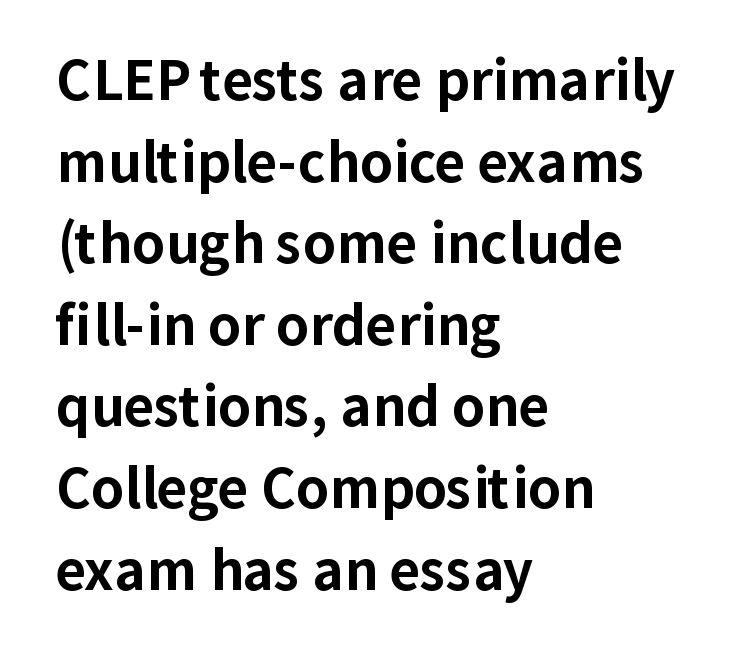
Summary of vertical rhythm: regular, with standard interline spacing. Visually the block forms a straight wall on the left and a jagged coastline on the right. Typographic density is high because the face is bold. Glance below the letters and you will spot only blank space. Proportional: the letters do not fall into vertical columns.
